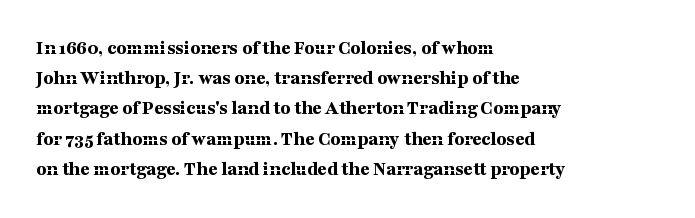
The image shows 20 px bold type, upright; set left-aligned, normal line spacing (1.51x), normal letter spacing, not underlined.
